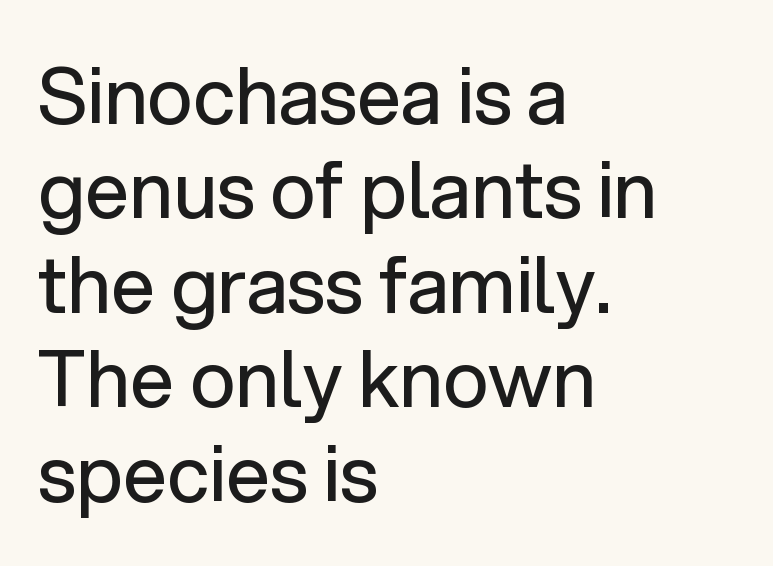
The passage shown has conventional tracking throughout. The strokes carry an ordinary text weight at most. The font's upright variant was chosen for this text. These lines are composed in type without serifs.
